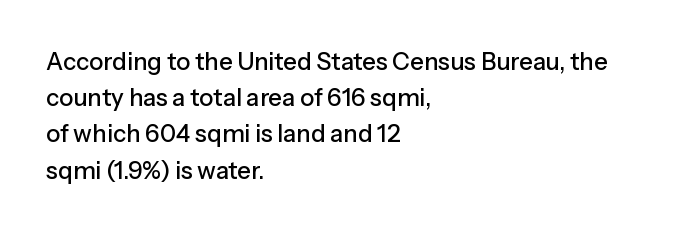
Leading: standard. Ascenders rise straight up at ninety degrees. Nobody drew a line under any word here. Here the glyphs are tracked normally, forming tight word shapes. All the whitespace from short lines collects on the right.
